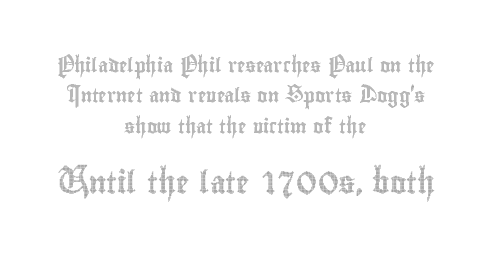
The passage shown begins with its smaller block and ends with its larger one. Visually the block forms a symmetrical silhouette, jagged on both flanks. The specimen reads as upright at a glance. There is no visible air inserted between adjacent glyphs. The leading is generous, giving the passage an open texture. Words float on clear page, feet unadorned.
